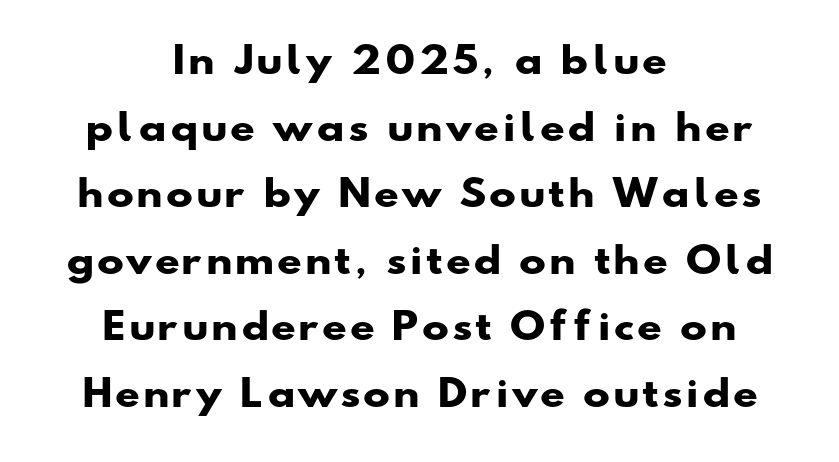
The image shows 36 px heavy, wide sans-serif type; set centered, line spacing 1.85x, not underlined; low stroke contrast and a small x-height.
